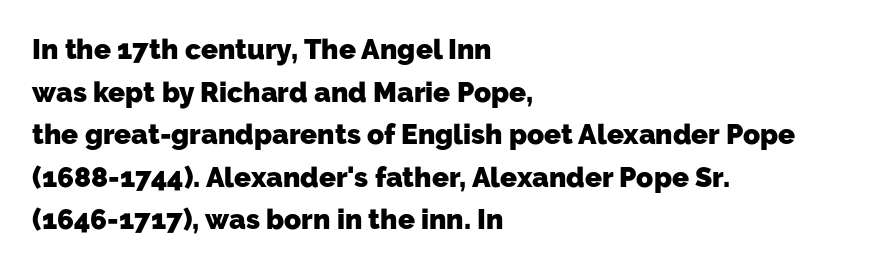
Q: Is the text bold? A: Yes.
Q: Is the typeface a serif or a sans-serif typeface? A: Sans-serif.
Q: Is the text underlined? A: No.
Q: How is the paragraph aligned? A: Left-aligned.
Q: Is the spacing between letters normal or unusually wide? A: Normal.
Q: Is the spacing between lines tight, normal or loose? A: Normal.
Q: Width (condensed, normal, or wide)? A: Normal.
Q: Stroke contrast? A: Low.
Q: x-height? A: Medium.
Q: Monospaced? A: No.
